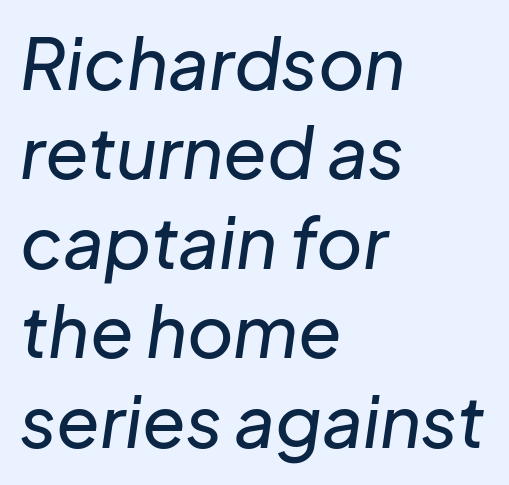
Q: Is the text italic (slanted)? A: Yes, it leans right by about 8 degrees.
Q: Is the text underlined? A: No.
Q: How is the paragraph aligned? A: Left-aligned.
Q: Is the spacing between letters normal or unusually wide? A: Normal.
Q: Is the spacing between lines tight, normal or loose? A: Normal.
Q: Width (condensed, normal, or wide)? A: Normal.
Q: Stroke contrast? A: Low.
Q: x-height? A: Medium.
Q: Monospaced? A: No.
